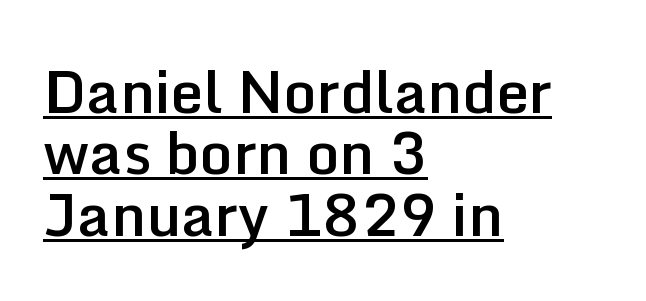
Baseline-to-baseline distance is barely more than the letter height. Descenders here cross a horizontal rule under the line. The paragraph shown leans on its left margin. Slightly chunky letters — semibold, I'd say, not full bold.
